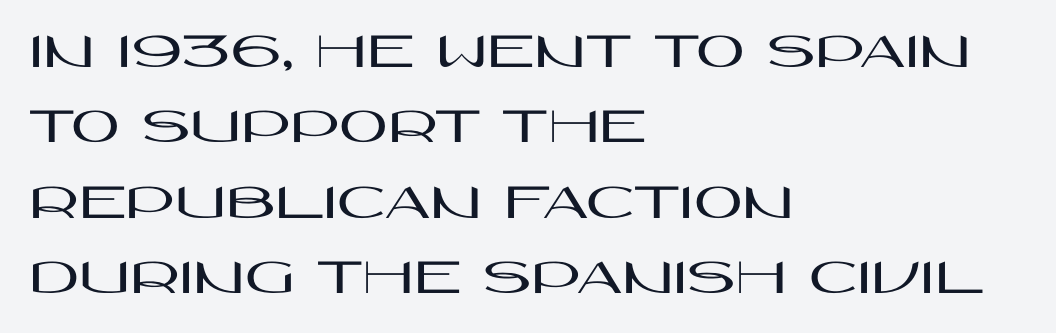
The axis of the letterforms is exactly vertical. Typeset ragged right — the left edge is the straight one. Quick note: underline off. The leading is moderate, giving the passage an even texture. Here the designer chose a conventional face with non-uniform glyph widths.
